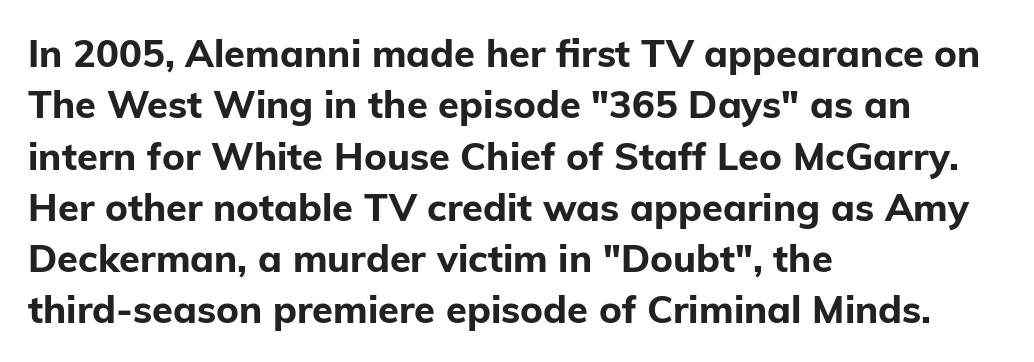
Q: Is the text bold? A: Yes.
Q: Is the text italic (slanted)? A: No, it is upright.
Q: Is the typeface a serif or a sans-serif typeface? A: Sans-serif.
Q: Is the text underlined? A: No.
Q: How is the paragraph aligned? A: Left-aligned.
Q: Is the spacing between letters normal or unusually wide? A: Normal.
Q: Is the spacing between lines tight, normal or loose? A: Normal.
Q: Width (condensed, normal, or wide)? A: Normal.
Q: Stroke contrast? A: Low.
Q: x-height? A: Medium.
Q: Monospaced? A: No.
